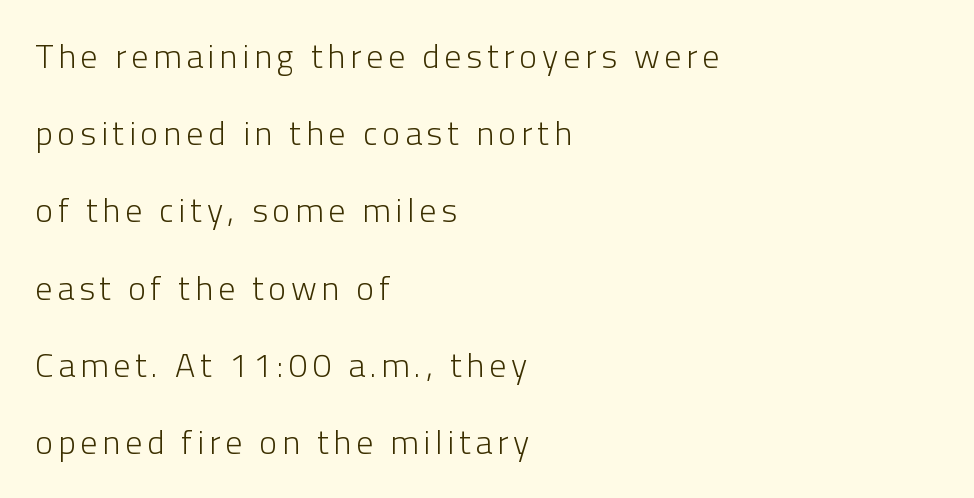
This is the regular roman posture of the typeface. Caption: face not bold, strokes unweighted. The setting favours the left margin, as ordinary paragraphs usually do. Any mark beneath the type? The region is blank. No feet cap the strokes, marking this as sans-serif type. Note the varied advance widths — an 'i' is clearly narrower than an 'm'.
